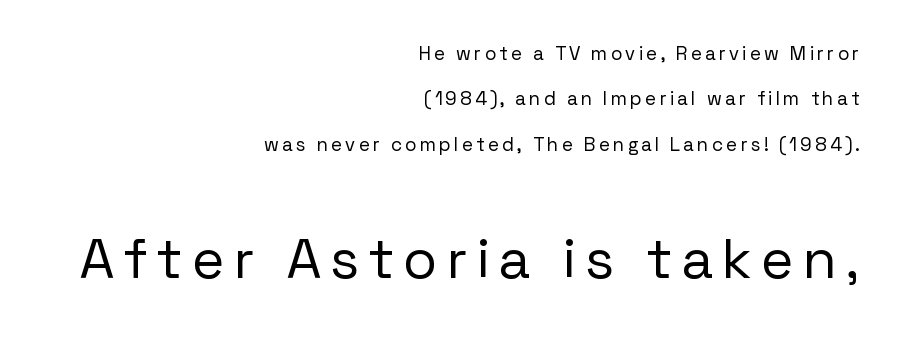
Q: Is the text bold? A: No.
Q: Is the text italic (slanted)? A: No, it is upright.
Q: Is the typeface a serif or a sans-serif typeface? A: Sans-serif.
Q: Is the text underlined? A: No.
Q: How is the paragraph aligned? A: Right-aligned.
Q: Is the spacing between lines tight, normal or loose? A: Loose.
Q: Which block of text is set in a larger size, the first (top) or the second (bottom)? A: The second (bottom) one.
Q: Width (condensed, normal, or wide)? A: Normal.
Q: Stroke contrast? A: Low.
Q: x-height? A: Medium.
Q: Monospaced? A: No.
